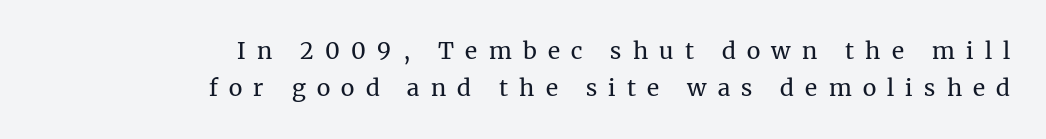
Alignment: flush right. Rule under the text: the space is simply empty. Each new line begins a customary step beneath the previous one. Bold? No — there's no thickening of the strokes.
